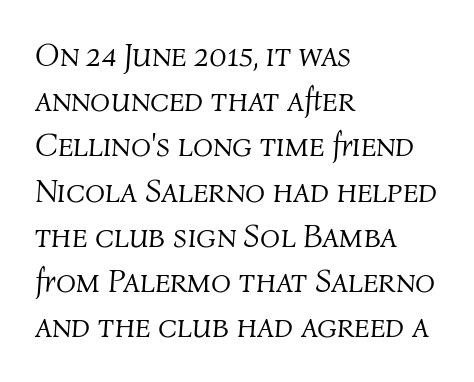
Q: Is the text bold? A: No.
Q: Is the text italic (slanted)? A: Yes, it leans right by about 4 degrees.
Q: Is the text underlined? A: No.
Q: How is the paragraph aligned? A: Left-aligned.
Q: Is the spacing between letters normal or unusually wide? A: Normal.
Q: Is the spacing between lines tight, normal or loose? A: Normal.
Q: Width (condensed, normal, or wide)? A: Normal.
Q: Stroke contrast? A: Medium.
Q: x-height? A: Medium.
Q: Monospaced? A: No.
